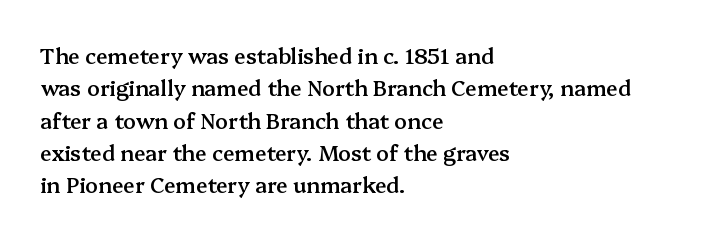
{"italic": "no", "bold": "semi", "underline": "no", "align": "left", "line_spacing": "normal", "line_spacing_ratio": 1.54, "letter_spacing": "normal", "letter_spacing_em": 0.0, "glyph_px": 21}
